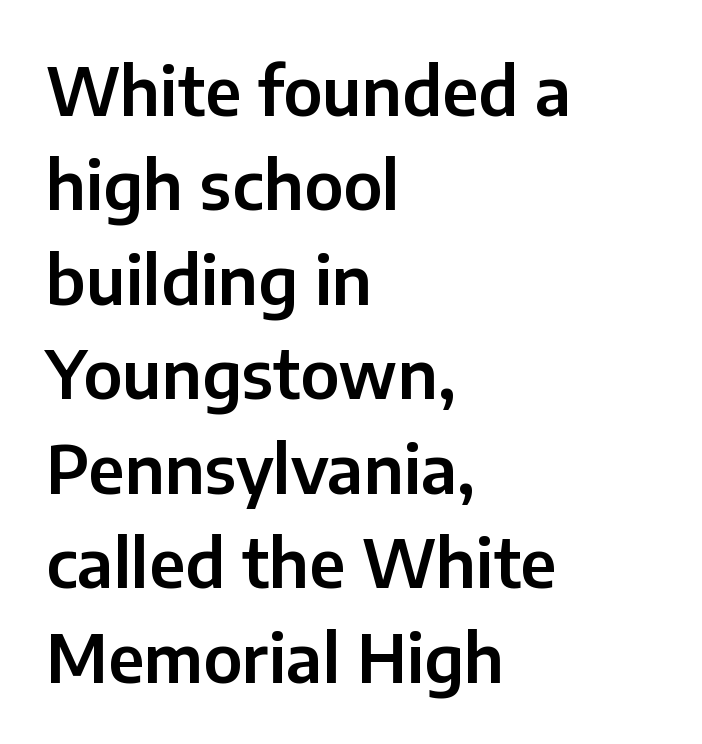
The image shows 67 px sans-serif type, upright; set left-aligned, normal line spacing (1.41x), normal letter spacing, not underlined; low stroke contrast and a medium x-height.
